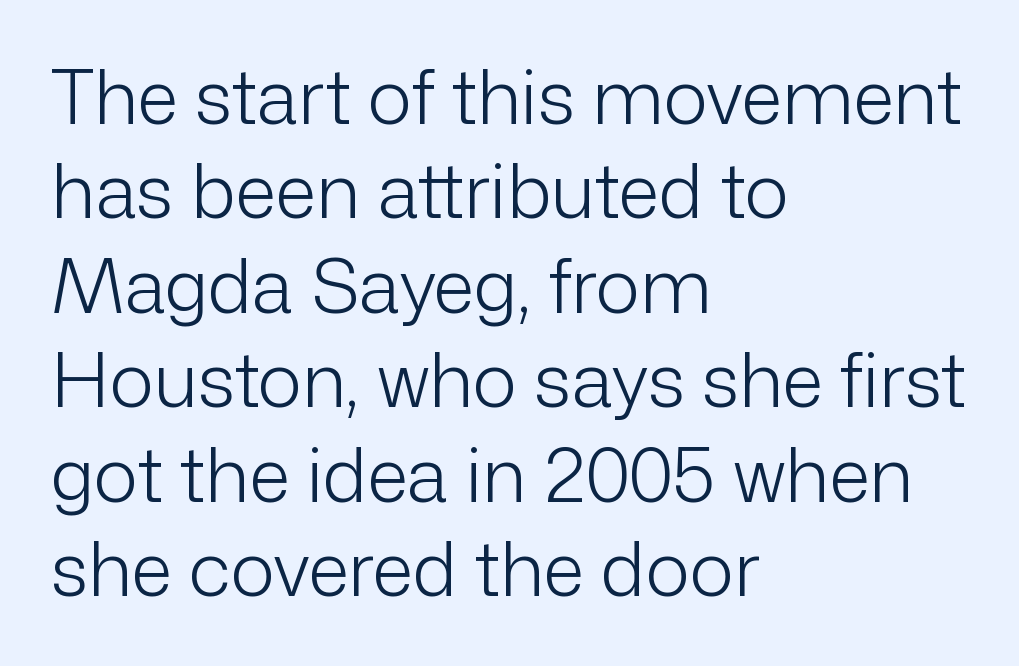
{"serif": "no", "italic": "no", "bold": "no", "weight": "light", "width": "normal", "stroke_contrast": "low", "x_height": "medium", "monospaced": "no", "underline": "no", "align": "left", "line_spacing": "normal", "line_spacing_ratio": 1.26, "letter_spacing": "normal", "letter_spacing_em": 0.0, "glyph_px": 75}
